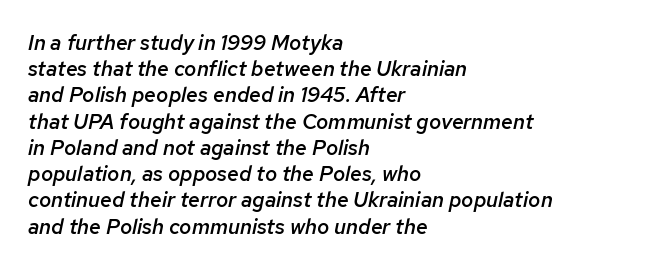
{"italic": "yes", "lean": "right", "slant_degrees": 12, "bold": "semi", "underline": "no", "align": "left", "line_spacing": "normal", "line_spacing_ratio": 1.25, "letter_spacing": "normal", "letter_spacing_em": 0.0, "glyph_px": 21}
